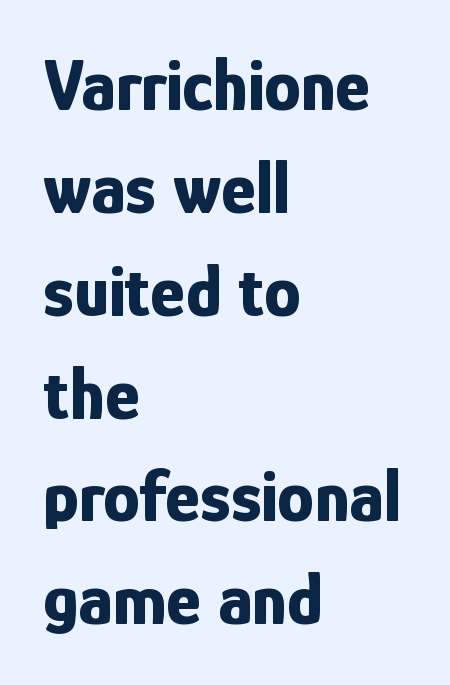
What weight is shown? A full bold with thick strokes. Line beginnings align vertically; line endings do not. Regarding serifs, this sample does without them. Here the designer chose a conventional face with non-uniform glyph widths. Does the lettering tilt? It doesn't — this is upright. Type without underlining.
